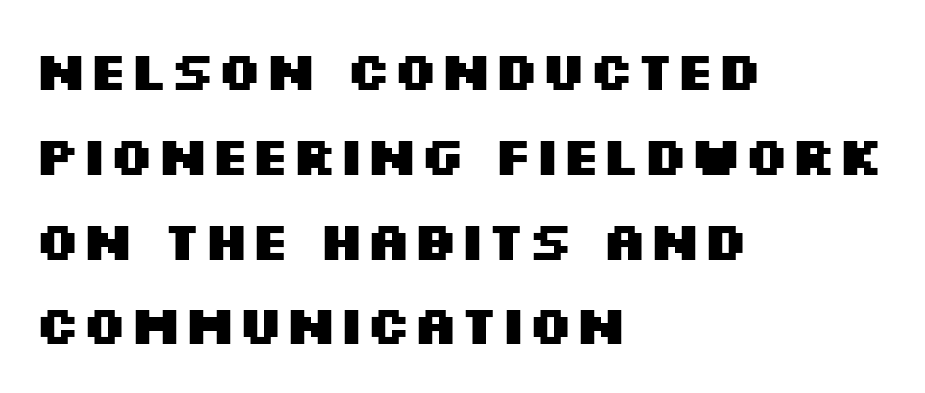
Q: Is the text bold? A: Yes.
Q: Is the text italic (slanted)? A: No, it is upright.
Q: Is the typeface a serif or a sans-serif typeface? A: Sans-serif.
Q: Is the text underlined? A: No.
Q: How is the paragraph aligned? A: Left-aligned.
Q: Is the spacing between letters normal or unusually wide? A: Normal.
Q: Is the spacing between lines tight, normal or loose? A: Normal.
Q: Width (condensed, normal, or wide)? A: Wide.
Q: Stroke contrast? A: Medium.
Q: x-height? A: Large.
Q: Monospaced? A: No.
